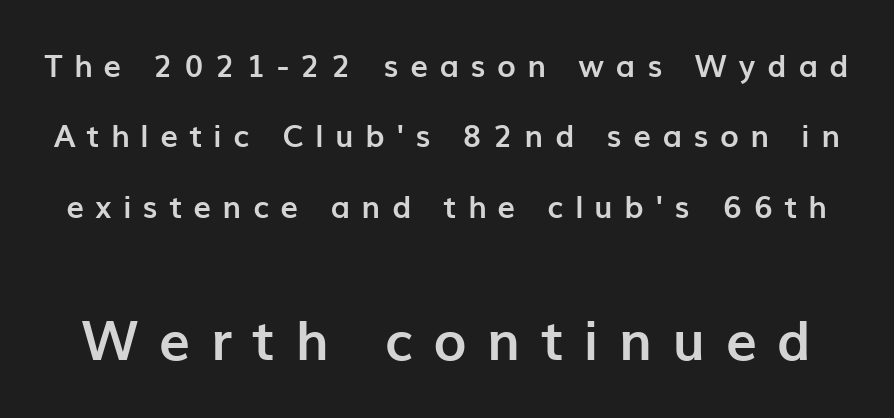
The image shows 55 px semibold sans-serif type, upright; set loose line spacing (2.27x), unusually wide letter spacing (+0.38 em), not underlined; the second (bottom) block is 1.77x larger; low stroke contrast and a medium x-height.
